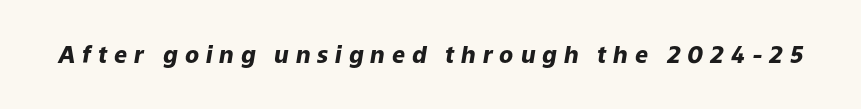
Q: Is the text bold? A: Yes.
Q: Is the text italic (slanted)? A: Yes, it leans right by about 9 degrees.
Q: Is the text underlined? A: No.
Q: Is the spacing between letters normal or unusually wide? A: Unusually wide.
